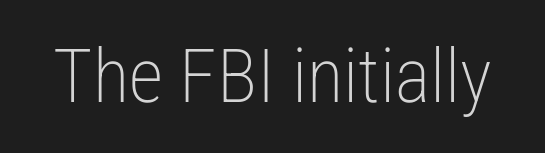
The font family rendered here belongs to the sans-serif group. Character widths vary here, with narrow letters taking less room than wide ones. The baseline area is clear. Upright lettering throughout. Compared with typical body copy, the letter spacing here is the same. Unbolded letterforms with no extra heft.
